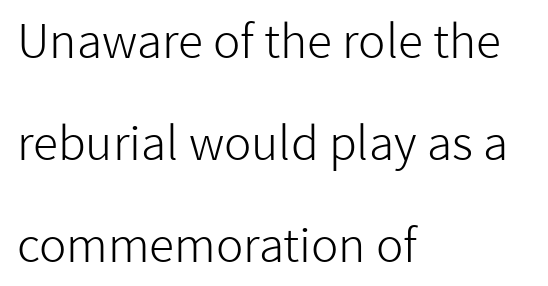
{"serif": "no", "italic": "no", "bold": "no", "weight": "light", "width": "normal", "stroke_contrast": "low", "x_height": "medium", "monospaced": "no", "underline": "no", "align": "left", "line_spacing": "loose", "line_spacing_ratio": 2.22, "letter_spacing": "normal", "letter_spacing_em": 0.0, "glyph_px": 46}
